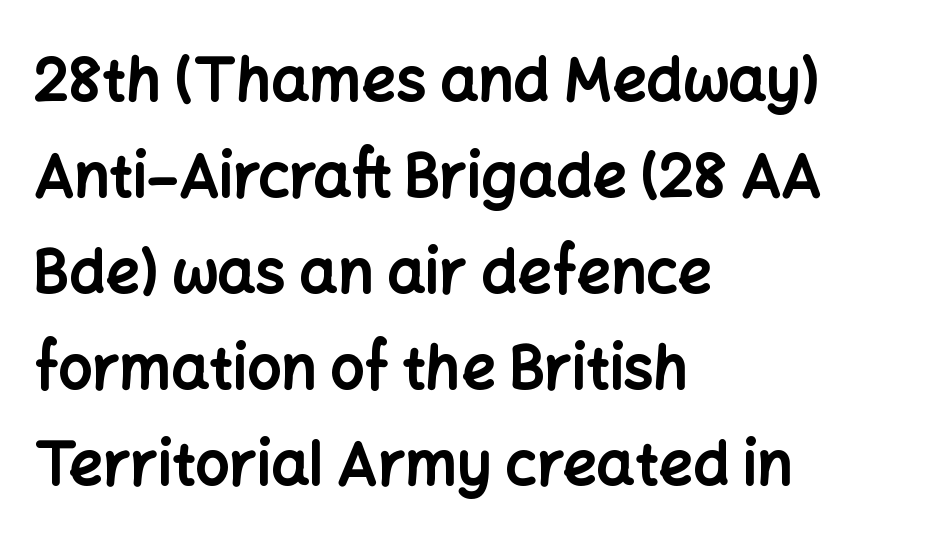
The image shows 60 px bold sans-serif type, upright; set left-aligned, normal line spacing (1.6x), normal letter spacing, not underlined; low stroke contrast and a medium x-height.
